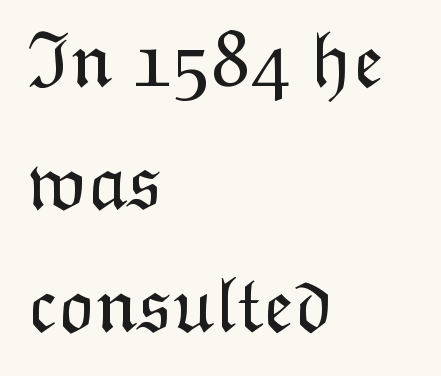
{"italic": "no", "bold": "no", "weight": "light", "width": "normal", "stroke_contrast": "low", "x_height": "medium", "monospaced": "no", "underline": "no", "align": "left", "line_spacing": "normal", "line_spacing_ratio": 1.55, "letter_spacing": "normal", "letter_spacing_em": 0.0, "glyph_px": 79}
